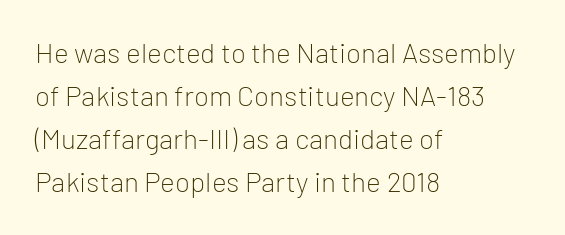
{"serif": "no", "italic": "no", "bold": "no", "weight": "light", "width": "normal", "stroke_contrast": "low", "x_height": "medium", "monospaced": "no", "underline": "no", "align": "left", "line_spacing": "normal", "line_spacing_ratio": 1.54, "letter_spacing": "normal", "letter_spacing_em": 0.0, "glyph_px": 28}
